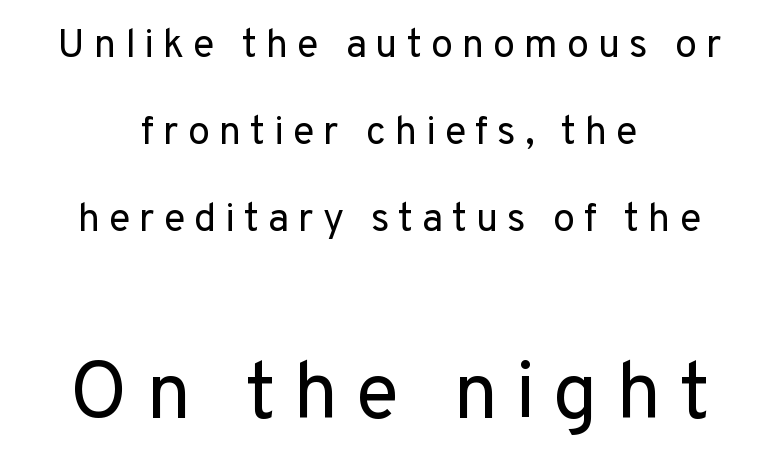
The face used here is rendered with a markedly widened letterfit. The whitespace from short lines is split evenly between both sides. The passage shown stacks its lines with a broad gap. Lines of text with bare space underneath. Tall strokes in this sample are plumb rather than angled.
